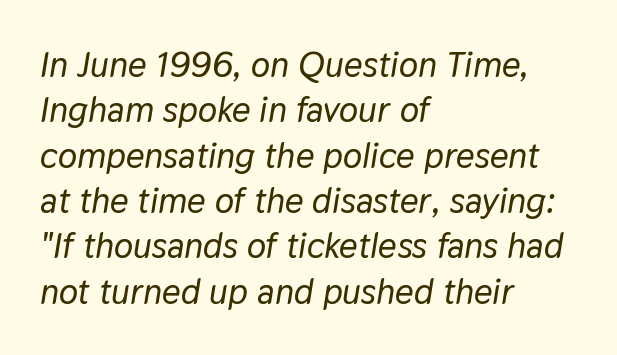
{"italic": "yes", "lean": "right", "slant_degrees": 9, "width": "normal", "stroke_contrast": "low", "x_height": "medium", "monospaced": "no", "underline": "no", "align": "left", "line_spacing": "normal", "line_spacing_ratio": 1.26, "letter_spacing": "normal", "letter_spacing_em": 0.0, "glyph_px": 36}
